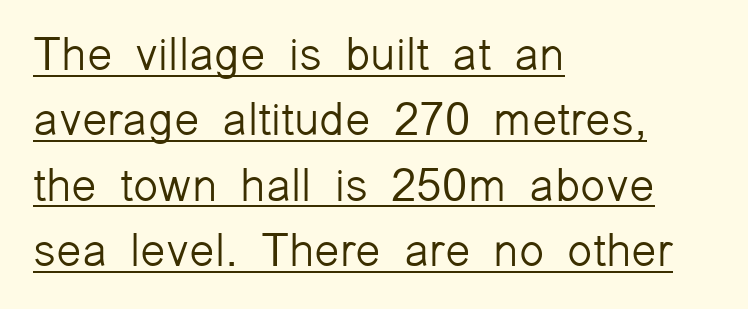
Q: Is the text bold? A: No.
Q: Is the text italic (slanted)? A: No, it is upright.
Q: Is the typeface a serif or a sans-serif typeface? A: Sans-serif.
Q: Is the text underlined? A: Yes.
Q: How is the paragraph aligned? A: Left-aligned.
Q: Is the spacing between letters normal or unusually wide? A: Normal.
Q: Is the spacing between lines tight, normal or loose? A: Normal.
Q: Width (condensed, normal, or wide)? A: Normal.
Q: Stroke contrast? A: Low.
Q: x-height? A: Medium.
Q: Monospaced? A: No.
